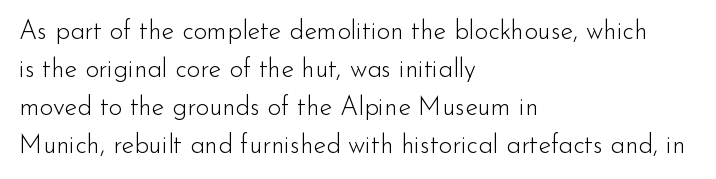
Visually the block forms a straight wall on the left and a jagged coastline on the right. Caption: standard tracking, unaltered. The type sits square on the baseline with zero lean. Weight: not bold — regular or lighter.
